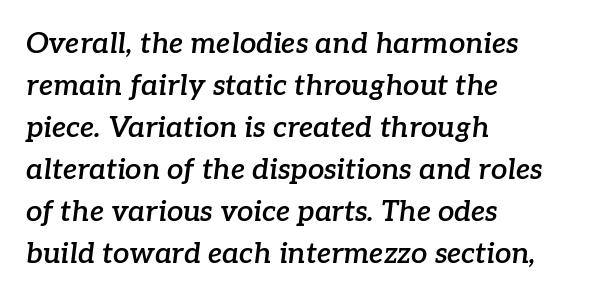
{"serif": "yes", "italic": "yes", "lean": "right", "slant_degrees": 7, "bold": "semi", "weight": "semibold", "width": "normal", "stroke_contrast": "low", "x_height": "medium", "monospaced": "no", "underline": "no", "align": "left", "line_spacing": "normal", "line_spacing_ratio": 1.45, "letter_spacing": "normal", "letter_spacing_em": 0.0, "glyph_px": 29}
